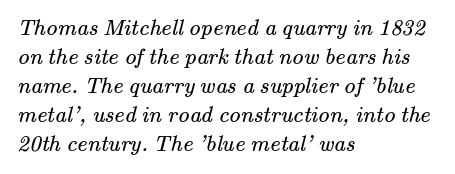
Lines of text with bare space underneath. Stems and bowls with no extra thickness — not bold. The rendering keeps characters at their native spacing. In terms of leading, this rendering sits right in the middle.
